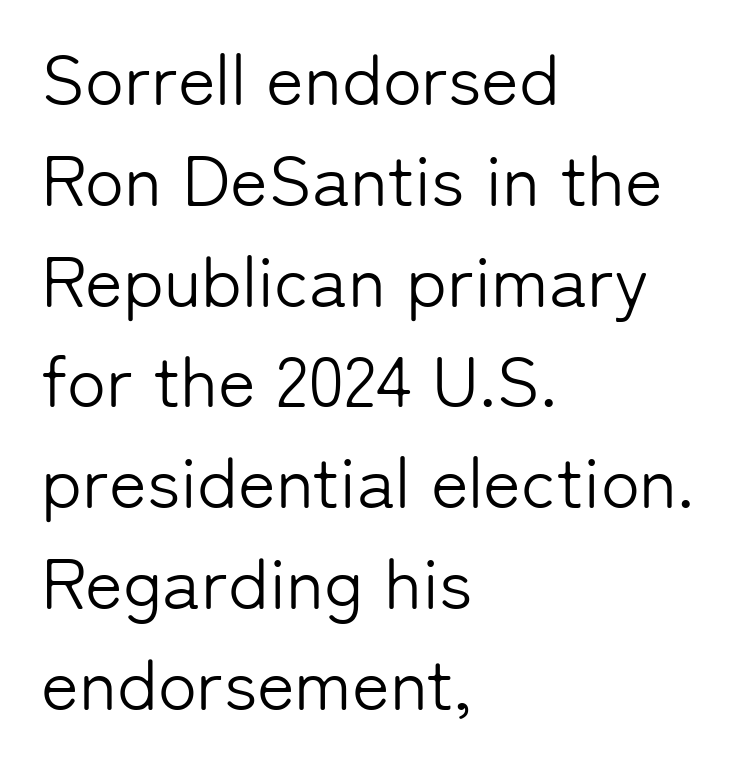
{"serif": "no", "italic": "no", "bold": "no", "weight": "light", "width": "normal", "stroke_contrast": "low", "x_height": "medium", "monospaced": "no", "underline": "no", "align": "left", "line_spacing": "normal", "line_spacing_ratio": 1.4, "letter_spacing": "normal", "letter_spacing_em": 0.0, "glyph_px": 72}
